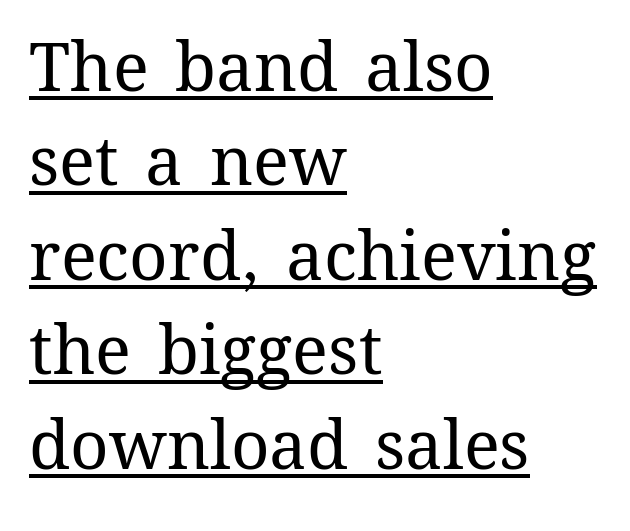
The image shows 67 px regular-weight type, upright; set left-aligned, normal line spacing (1.41x), normal letter spacing, underlined; medium stroke contrast and a medium x-height.
